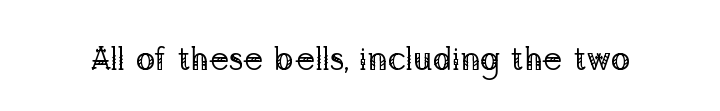
Q: Is the text bold? A: No.
Q: Is the text italic (slanted)? A: No, it is upright.
Q: Is the typeface a serif or a sans-serif typeface? A: Serif.
Q: Is the text underlined? A: No.
Q: Is the spacing between letters normal or unusually wide? A: Normal.
Q: Width (condensed, normal, or wide)? A: Normal.
Q: Stroke contrast? A: Low.
Q: x-height? A: Medium.
Q: Monospaced? A: No.
